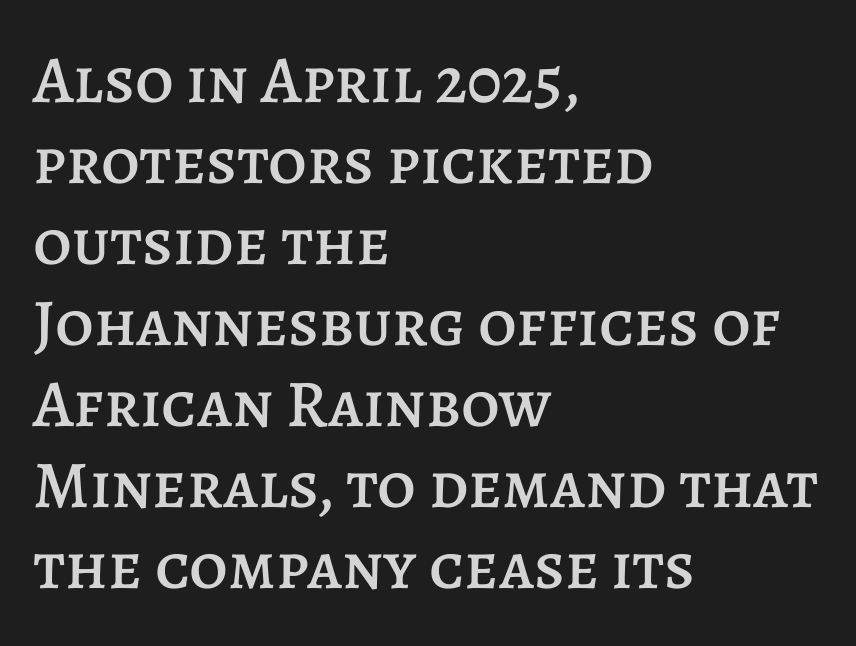
Q: Is the text italic (slanted)? A: No, it is upright.
Q: Is the text underlined? A: No.
Q: How is the paragraph aligned? A: Left-aligned.
Q: Is the spacing between letters normal or unusually wide? A: Normal.
Q: Width (condensed, normal, or wide)? A: Normal.
Q: Stroke contrast? A: Low.
Q: x-height? A: Large.
Q: Monospaced? A: No.
